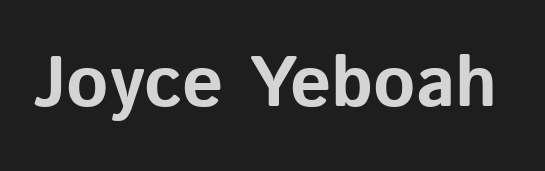
{"serif": "no", "italic": "no", "bold": "yes", "weight": "bold", "width": "normal", "stroke_contrast": "low", "x_height": "medium", "monospaced": "no", "underline": "no", "letter_spacing": "normal", "letter_spacing_em": 0.0, "glyph_px": 72}
